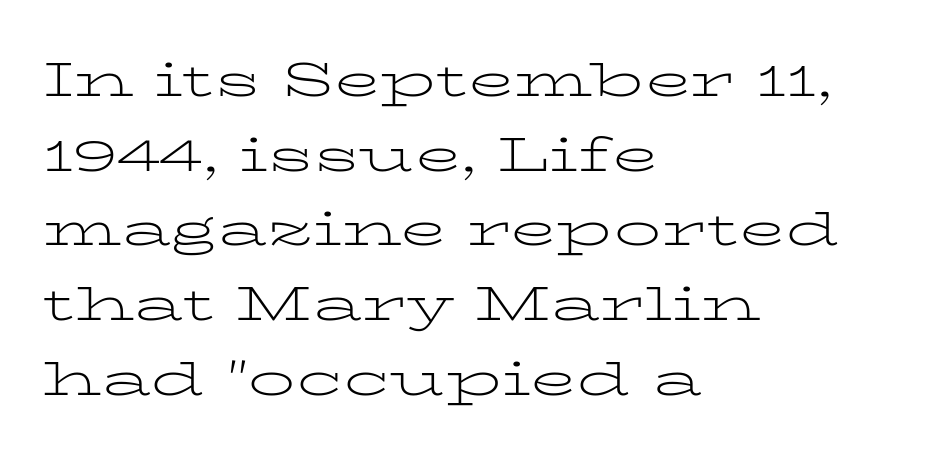
{"serif": "yes", "italic": "no", "bold": "no", "weight": "light", "width": "wide", "stroke_contrast": "low", "x_height": "medium", "monospaced": "no", "underline": "no", "align": "left", "line_spacing": "normal", "line_spacing_ratio": 1.59, "letter_spacing": "normal", "letter_spacing_em": 0.0, "glyph_px": 47}
